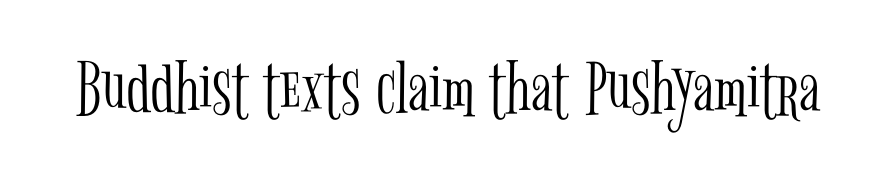
The characters display serif detailing at their extremities. Tracking value appears to be zero — textbook default spacing. The weight tops out at a normal text grade. Here the designer chose a conventional face with non-uniform glyph widths. The type sits square on the baseline with zero lean.
